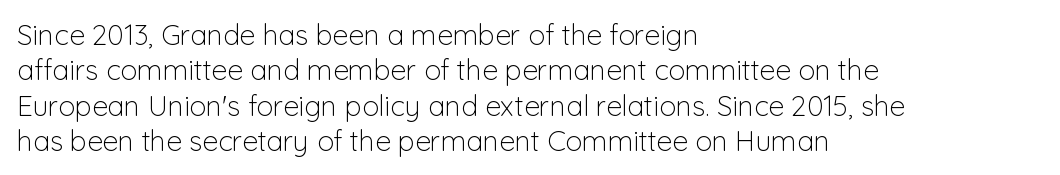
{"serif": "no", "italic": "no", "bold": "no", "weight": "light", "width": "normal", "stroke_contrast": "low", "x_height": "medium", "monospaced": "no", "underline": "no", "align": "left", "line_spacing": "normal", "line_spacing_ratio": 1.26, "letter_spacing": "normal", "letter_spacing_em": 0.0, "glyph_px": 28}
